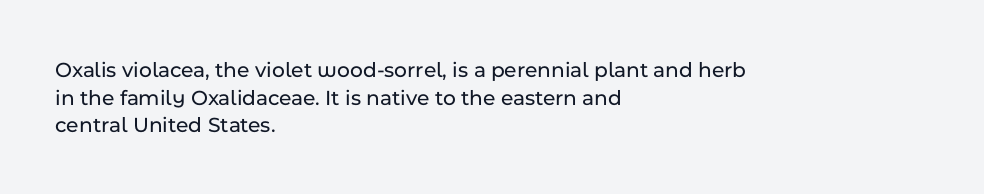
Regarding leading, the lines here are spaced in the standard way. The space beneath each line is pristine and unruled. Tracking value appears to be zero — textbook default spacing. The setting favours the left margin, as ordinary paragraphs usually do.
